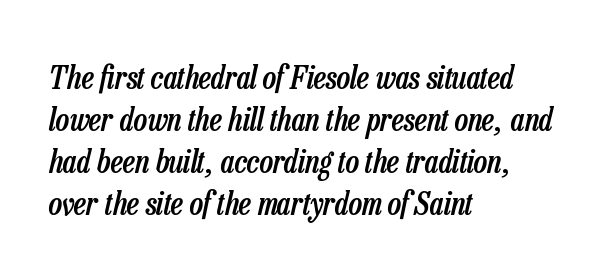
The rendering uses a moderate line-height, typical for paragraphs. Character widths vary here, with narrow letters taking less room than wide ones. These words are printed semibold, heavier than regular yet not bold. The strip under each line holds only bare page.
